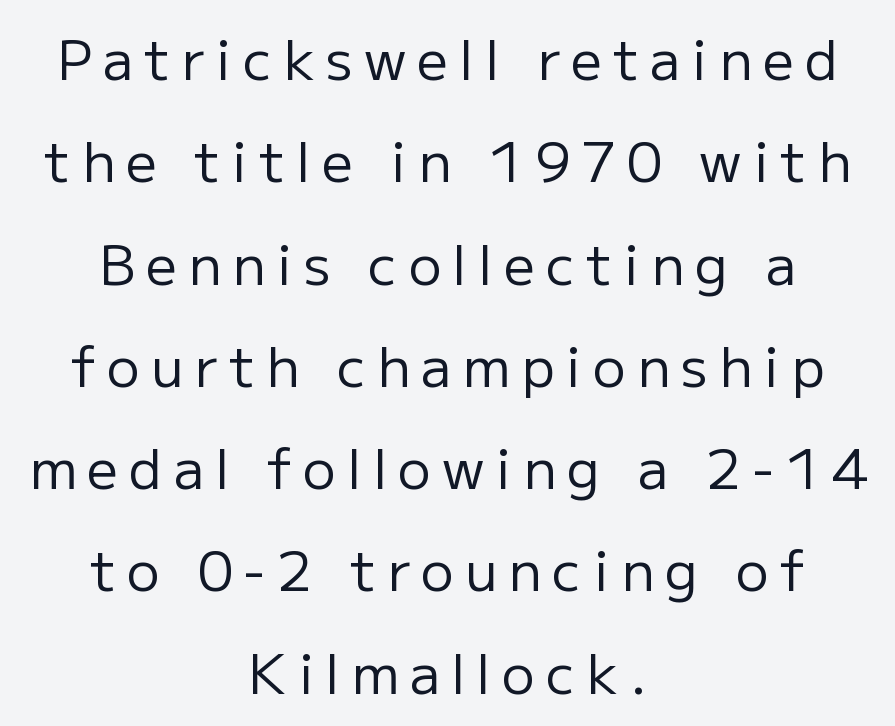
The image shows 55 px regular-weight sans-serif type, upright; set centered, line spacing 1.86x, unusually wide letter spacing (+0.2 em), not underlined; low stroke contrast and a medium x-height.
